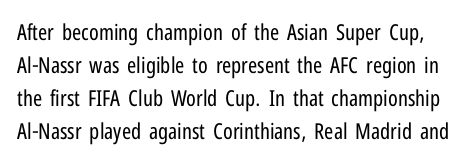
Q: Is the text bold? A: No.
Q: Is the text italic (slanted)? A: No, it is upright.
Q: Is the text underlined? A: No.
Q: Is the spacing between letters normal or unusually wide? A: Normal.
Q: Is the spacing between lines tight, normal or loose? A: Normal.
